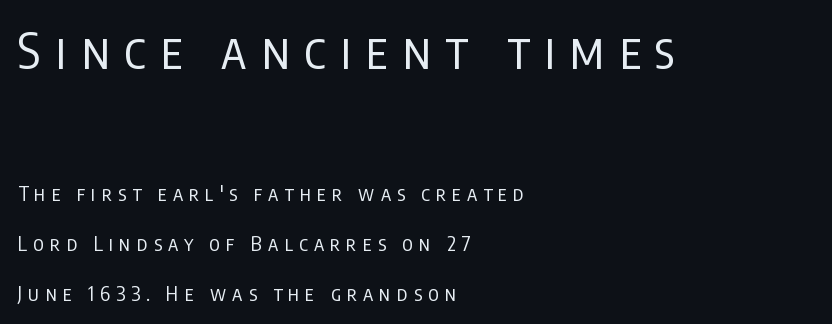
Q: Is the text bold? A: No.
Q: Is the text italic (slanted)? A: No, it is upright.
Q: Is the typeface a serif or a sans-serif typeface? A: Sans-serif.
Q: Is the text underlined? A: No.
Q: How is the paragraph aligned? A: Left-aligned.
Q: Is the spacing between letters normal or unusually wide? A: Unusually wide.
Q: Is the spacing between lines tight, normal or loose? A: Loose.
Q: Which block of text is set in a larger size, the first (top) or the second (bottom)? A: The first (top) one.
Q: Width (condensed, normal, or wide)? A: Condensed.
Q: Stroke contrast? A: Low.
Q: x-height? A: Large.
Q: Monospaced? A: No.
